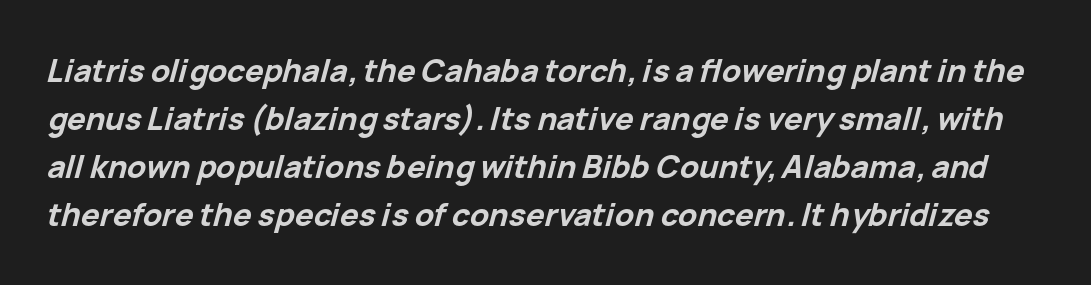
Q: Is the text bold? A: Yes.
Q: Is the text italic (slanted)? A: Yes, it leans right by about 15 degrees.
Q: Is the text underlined? A: No.
Q: Is the spacing between letters normal or unusually wide? A: Normal.
Q: Is the spacing between lines tight, normal or loose? A: Normal.
Q: Width (condensed, normal, or wide)? A: Normal.
Q: Stroke contrast? A: Low.
Q: x-height? A: Medium.
Q: Monospaced? A: No.
